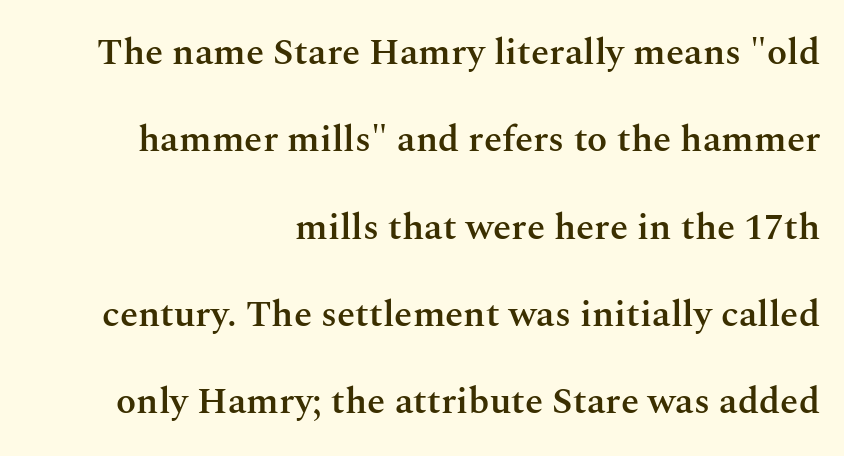
One glance says open: line gaps are wider than usual. A roman cut, with each character standing at attention. Where is the straight margin? On the right. Proportional: the letters do not fall into vertical columns. The specimen omits any rule beneath the text block's lines.
